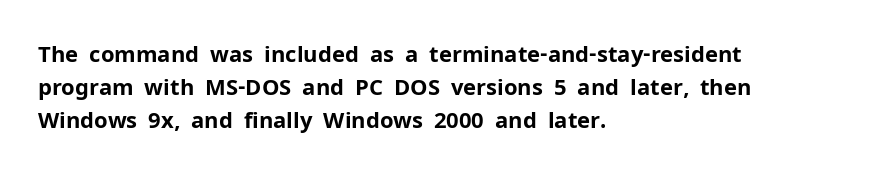
You'd pick this weight for a headline — it's a proper bold. The lettering holds an erect, upright posture throughout. Glance below the letters and you will spot only blank space. Layout note: lines flush left. Characters follow at the spacing the type designer built in. These lines sit exactly where default settings would place them.
